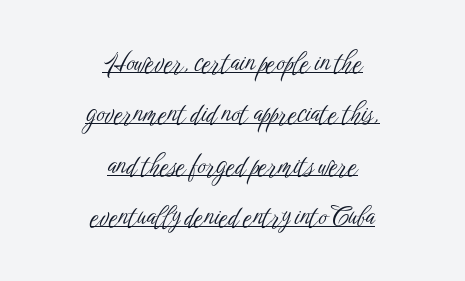
Q: Is the text bold? A: No.
Q: Is the text italic (slanted)? A: Yes.
Q: Is the text underlined? A: Yes.
Q: How is the paragraph aligned? A: Centered.
Q: Is the spacing between letters normal or unusually wide? A: Normal.
Q: Is the spacing between lines tight, normal or loose? A: Loose.
